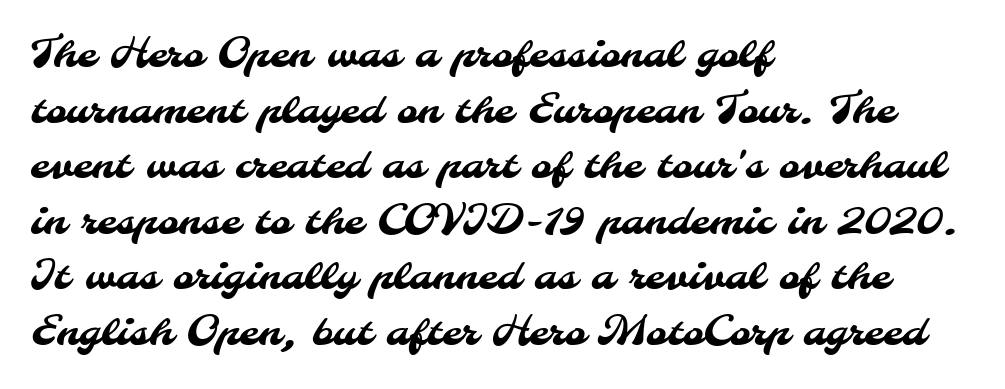
{"serif": "no", "width": "normal", "stroke_contrast": "medium", "x_height": "small", "monospaced": "no", "underline": "no", "align": "left", "line_spacing": "normal", "line_spacing_ratio": 1.39, "letter_spacing": "normal", "letter_spacing_em": 0.0, "glyph_px": 40}
